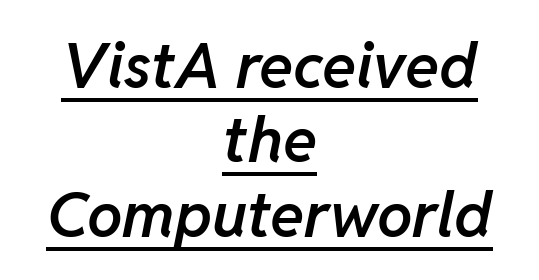
{"italic": "yes", "lean": "right", "slant_degrees": 11, "bold": "semi", "weight": "semibold", "width": "normal", "stroke_contrast": "low", "x_height": "medium", "monospaced": "no", "underline": "yes", "align": "center", "line_spacing_ratio": 1.18, "letter_spacing": "normal", "letter_spacing_em": 0.0, "glyph_px": 63}
